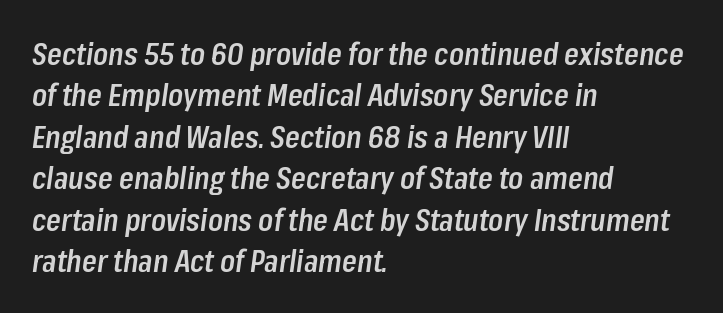
Q: Is the text bold? A: Semi-bold.
Q: Is the text italic (slanted)? A: Yes, it leans right by about 8 degrees.
Q: Is the text underlined? A: No.
Q: How is the paragraph aligned? A: Left-aligned.
Q: Is the spacing between letters normal or unusually wide? A: Normal.
Q: Is the spacing between lines tight, normal or loose? A: Normal.
Q: Width (condensed, normal, or wide)? A: Condensed.
Q: Stroke contrast? A: Low.
Q: x-height? A: Medium.
Q: Monospaced? A: No.
